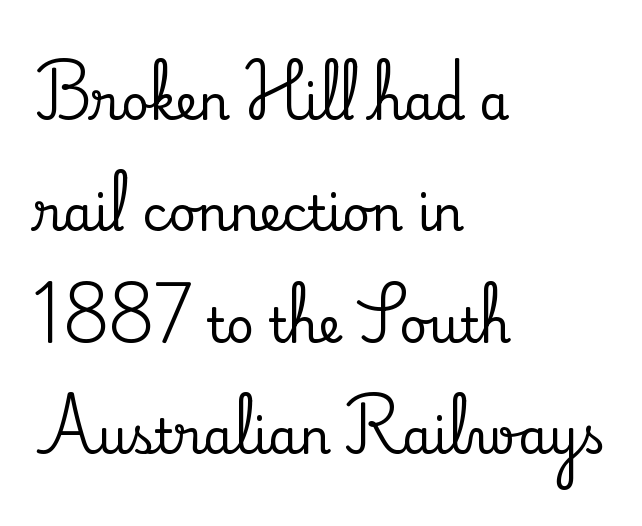
Q: Is the text italic (slanted)? A: No, it is upright.
Q: Is the typeface a serif or a sans-serif typeface? A: Serif.
Q: Is the text underlined? A: No.
Q: How is the paragraph aligned? A: Left-aligned.
Q: Is the spacing between letters normal or unusually wide? A: Normal.
Q: Is the spacing between lines tight, normal or loose? A: Loose.
Q: Width (condensed, normal, or wide)? A: Normal.
Q: Stroke contrast? A: Medium.
Q: x-height? A: Small.
Q: Monospaced? A: No.
